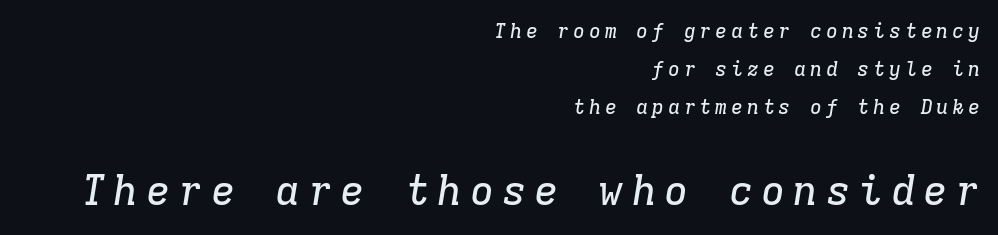
Q: Is the text italic (slanted)? A: Yes, it leans right by about 9 degrees.
Q: Is the typeface a serif or a sans-serif typeface? A: Serif.
Q: Is the text underlined? A: No.
Q: How is the paragraph aligned? A: Right-aligned.
Q: Is the spacing between lines tight, normal or loose? A: Loose.
Q: Which block of text is set in a larger size, the first (top) or the second (bottom)? A: The second (bottom) one.
Q: Width (condensed, normal, or wide)? A: Normal.
Q: Stroke contrast? A: Low.
Q: x-height? A: Medium.
Q: Monospaced? A: Yes.
